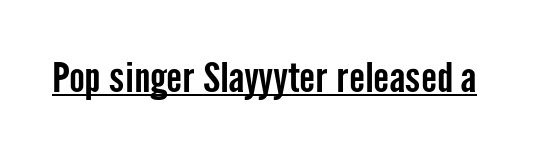
Nope, not italic — everything's standing straight. Decoration check: the copy is underlined. You could not count columns in this text — the font is proportionally spaced. Check where the strokes stop: nothing finishes them off — pure sans.
